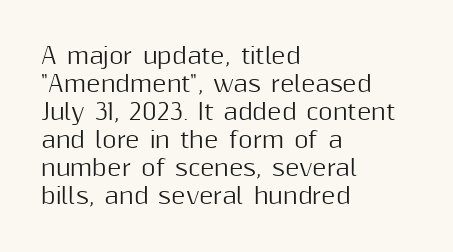
In terms of leading, this rendering sits right in the middle. Do the letters lean? They stand straight. These lines stack with their left ends in a neat column. The zone under the glyphs is completely vacant. The letters sit at their default tracking, neither squeezed nor spread.
